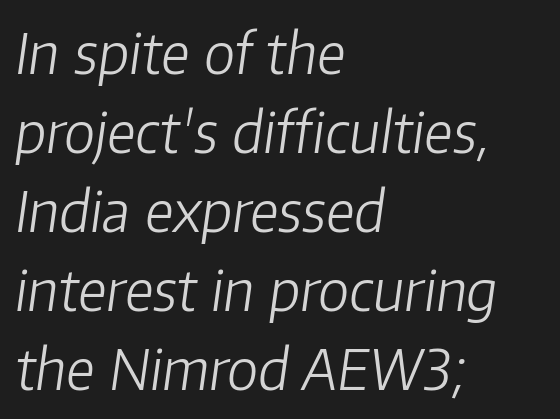
{"italic": "yes", "lean": "right", "slant_degrees": 8, "bold": "no", "weight": "light", "width": "normal", "stroke_contrast": "low", "x_height": "medium", "monospaced": "no", "underline": "no", "align": "left", "line_spacing": "normal", "line_spacing_ratio": 1.41, "letter_spacing": "normal", "letter_spacing_em": 0.0, "glyph_px": 56}
